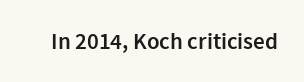
No extra tracking has been applied to these lines. The area under the type is left untouched. Weight: semibold (demi). If you drew a line through each stem, it would be perfectly vertical.
